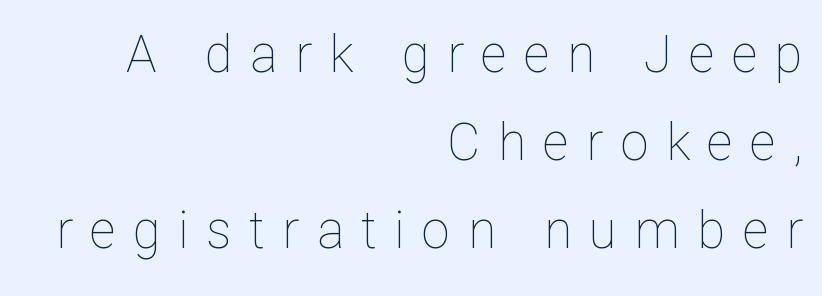
The image shows 51 px thin type, upright; set right-aligned, line spacing 1.73x, unusually wide letter spacing (+0.34 em), not underlined; low stroke contrast and a medium x-height.
